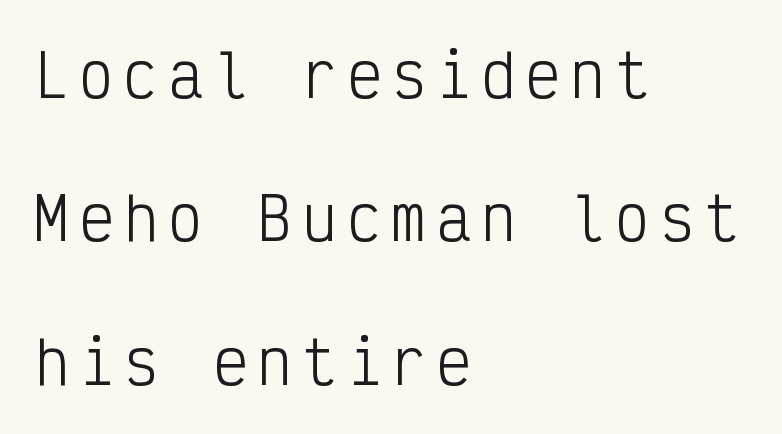
Weight: regular or lighter. Here the designer chose a console-style face with uniform glyph widths. Nope, not italic — everything's standing straight. Line starts are locked; line ends wander.
